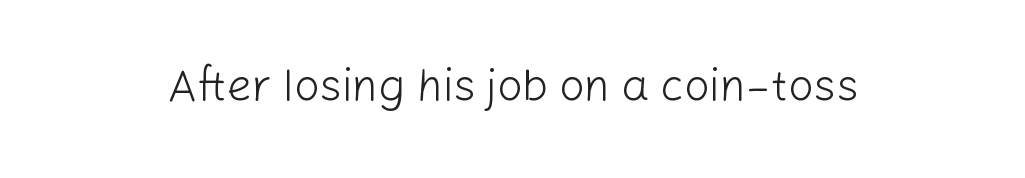
Q: Is the text bold? A: No.
Q: Is the text italic (slanted)? A: No, it is upright.
Q: Is the typeface a serif or a sans-serif typeface? A: Sans-serif.
Q: Is the text underlined? A: No.
Q: How is the paragraph aligned? A: Centered.
Q: Is the spacing between letters normal or unusually wide? A: Normal.
Q: Width (condensed, normal, or wide)? A: Normal.
Q: Stroke contrast? A: Low.
Q: x-height? A: Medium.
Q: Monospaced? A: No.
